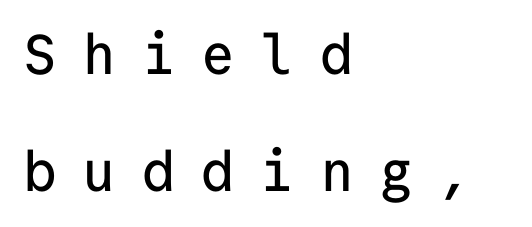
Serif or sans? Sans — the stroke terminals are bare. Do the letters lean? They stand straight. Widely set lines give the paragraph a tall, airy silhouette. Note the uniform advance width — an 'i' takes as much space as an 'm'.
